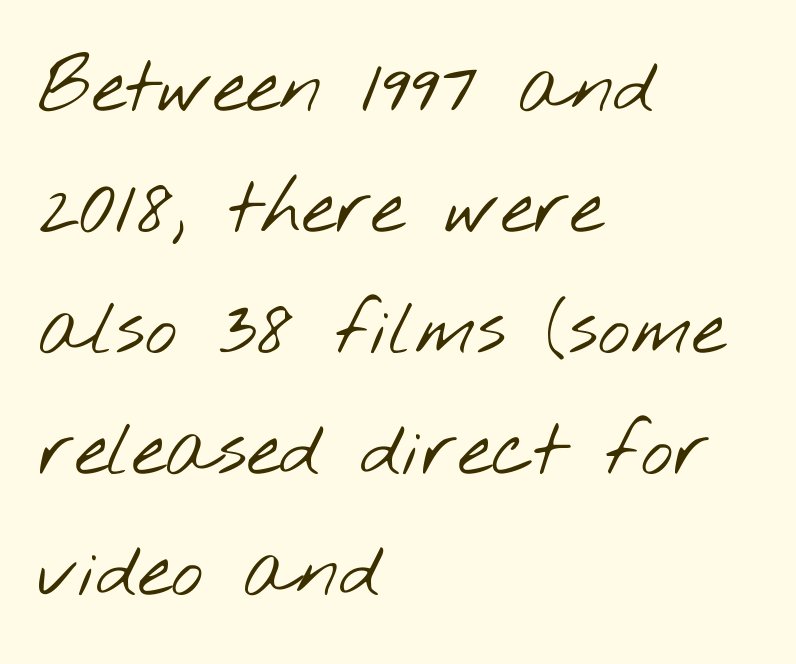
The typesetting does not lean heavy: it is not bold. Is this a sans? Yes — the strokes have no serifs. Each row of text sits above clean, open space. The horizontal fit of the characters is conventional and even.
